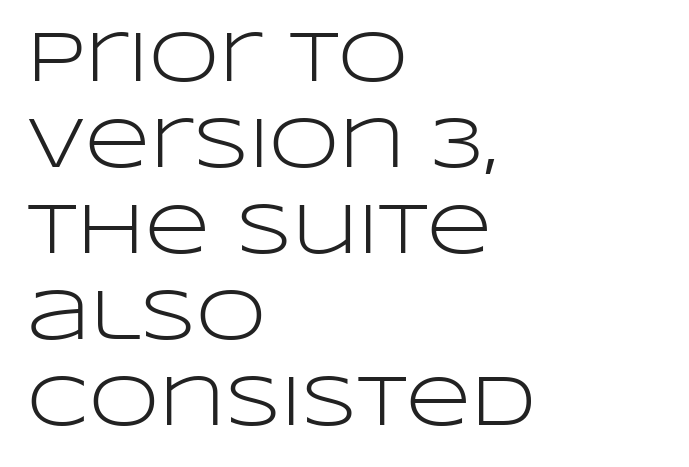
Here the designer chose a conventional face with non-uniform glyph widths. The glyphs in this specimen are sans serif. Heaviness? Minimal to ordinary, like unemphasized prose. Has an underline been added? It has not. These lines stack with their left ends in a neat column.
